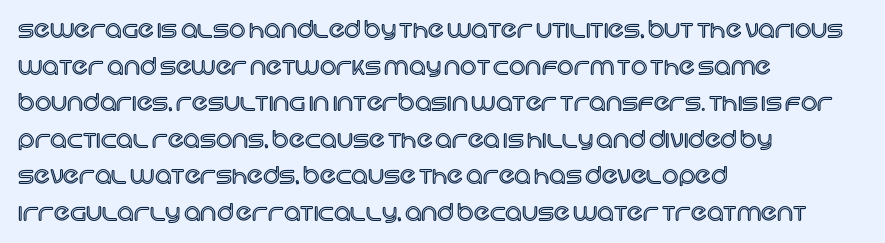
Rendered with straight, roman letterforms. Notice how the passage keeps a crisp vertical edge on the left only. A typesetter would call this leading conventional body-copy spacing. Is the letter spacing exaggerated? No — it looks like the ordinary default.
